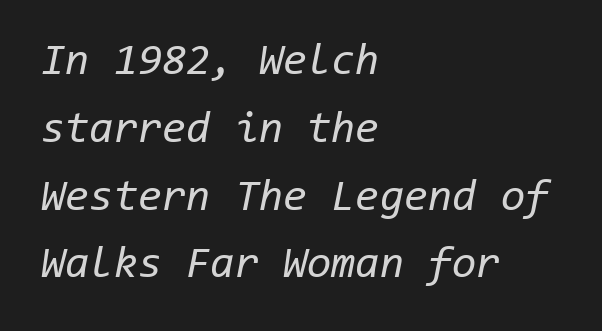
The image shows 44 px regular-weight type, italic (leaning right), monospaced; set left-aligned, normal line spacing (1.54x), normal letter spacing, not underlined; low stroke contrast and a medium x-height.
